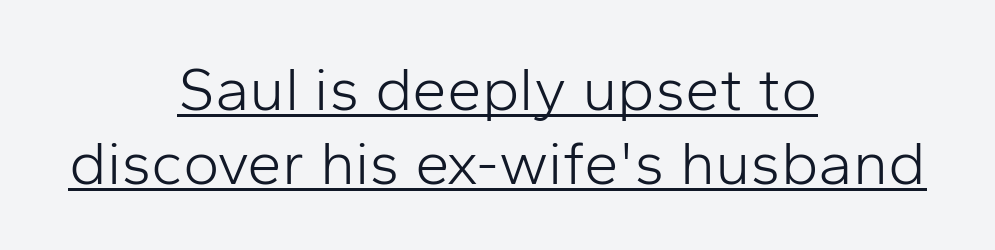
The image shows 62 px light sans-serif type, upright; set centered, line spacing 1.2x, normal letter spacing, underlined; low stroke contrast and a medium x-height.
